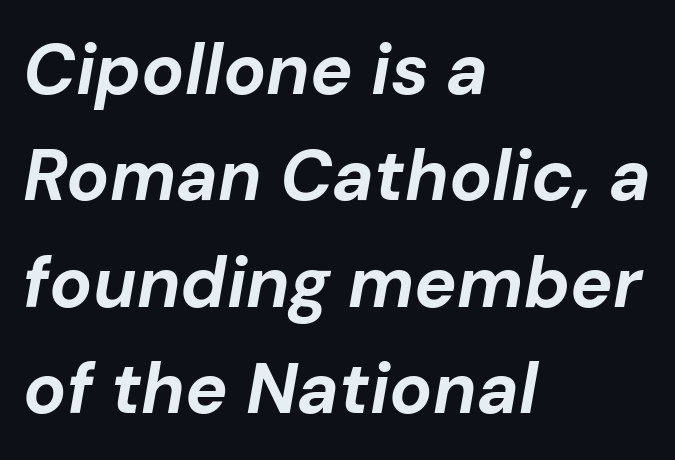
Q: Is the text bold? A: Yes.
Q: Is the text italic (slanted)? A: Yes, it leans right by about 10 degrees.
Q: Is the text underlined? A: No.
Q: How is the paragraph aligned? A: Left-aligned.
Q: Is the spacing between letters normal or unusually wide? A: Normal.
Q: Is the spacing between lines tight, normal or loose? A: Normal.
Q: Width (condensed, normal, or wide)? A: Normal.
Q: Stroke contrast? A: Low.
Q: x-height? A: Medium.
Q: Monospaced? A: No.
